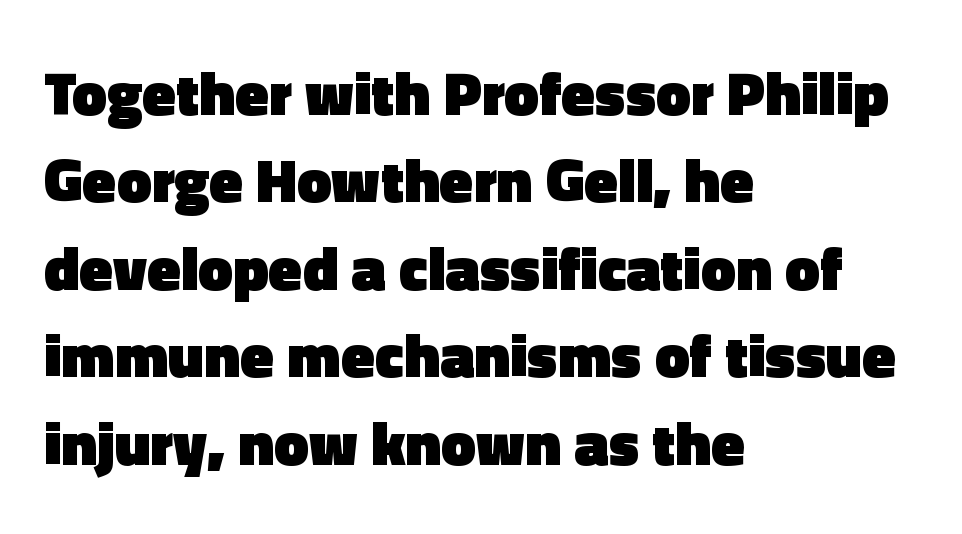
{"serif": "no", "italic": "no", "bold": "yes", "weight": "heavy", "width": "normal", "x_height": "medium", "monospaced": "no", "underline": "no", "align": "left", "line_spacing": "normal", "line_spacing_ratio": 1.41, "letter_spacing": "normal", "letter_spacing_em": 0.0, "glyph_px": 62}
